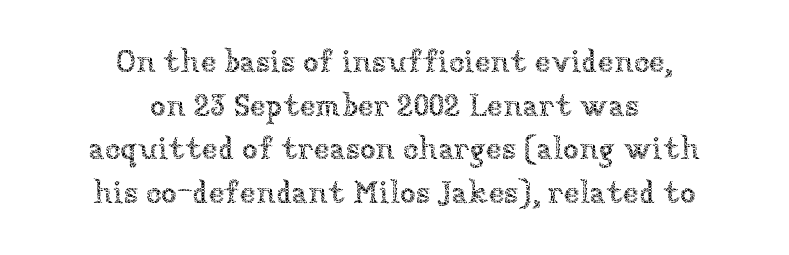
Q: Is the text bold? A: No.
Q: Is the text italic (slanted)? A: No, it is upright.
Q: Is the text underlined? A: No.
Q: How is the paragraph aligned? A: Centered.
Q: Is the spacing between letters normal or unusually wide? A: Normal.
Q: Is the spacing between lines tight, normal or loose? A: Normal.
Q: Width (condensed, normal, or wide)? A: Normal.
Q: Stroke contrast? A: Low.
Q: x-height? A: Medium.
Q: Monospaced? A: No.
